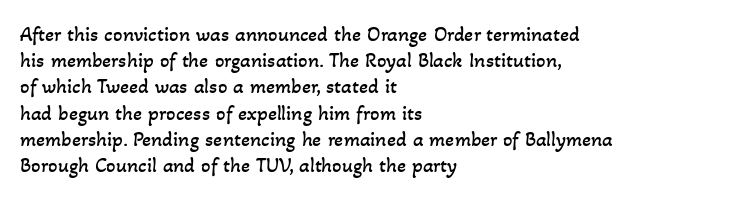
{"bold": "no", "underline": "no", "align": "left", "line_spacing": "normal", "line_spacing_ratio": 1.25, "letter_spacing": "normal", "letter_spacing_em": 0.0, "glyph_px": 21}
